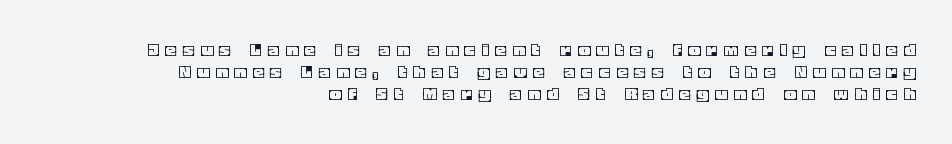
{"italic": "no", "underline": "no", "align": "right", "line_spacing": "tight", "line_spacing_ratio": 1.04, "letter_spacing": "wide", "letter_spacing_em": 0.35, "glyph_px": 21}
